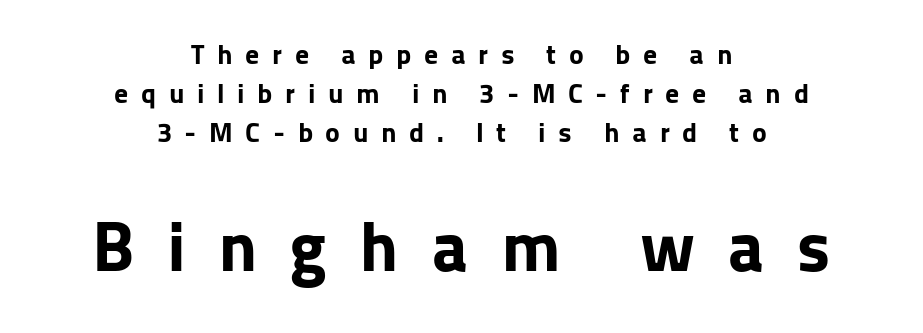
The image shows 71 px bold sans-serif type, upright; set centered, normal line spacing (1.4x), unusually wide letter spacing (+0.45 em), not underlined; the second (bottom) block is 2.54x larger; low stroke contrast and a medium x-height.
